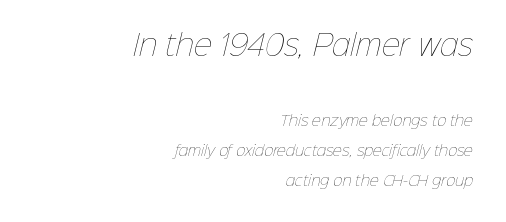
The image shows 28 px thin type; set right-aligned, loose line spacing (2.11x), normal letter spacing, not underlined; the first (top) block is 2.0x larger; low stroke contrast and a medium x-height.
